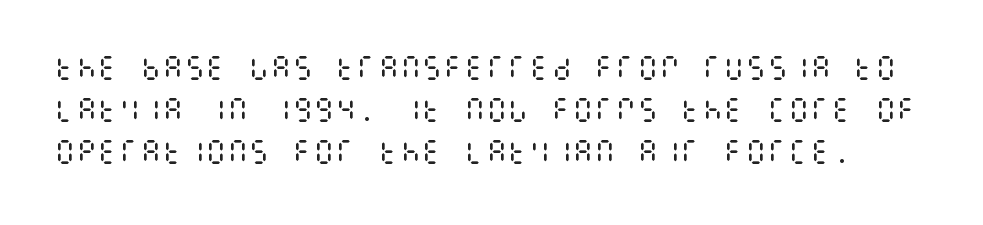
The image shows 27 px text type, upright; set normal line spacing (1.56x), normal letter spacing, not underlined.
